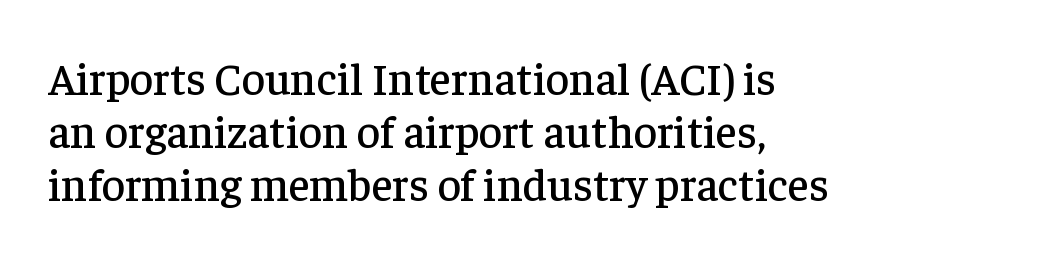
{"serif": "yes", "italic": "no", "width": "normal", "stroke_contrast": "low", "x_height": "medium", "monospaced": "no", "underline": "no", "align": "left", "line_spacing_ratio": 1.18, "letter_spacing": "normal", "letter_spacing_em": 0.0, "glyph_px": 45}
